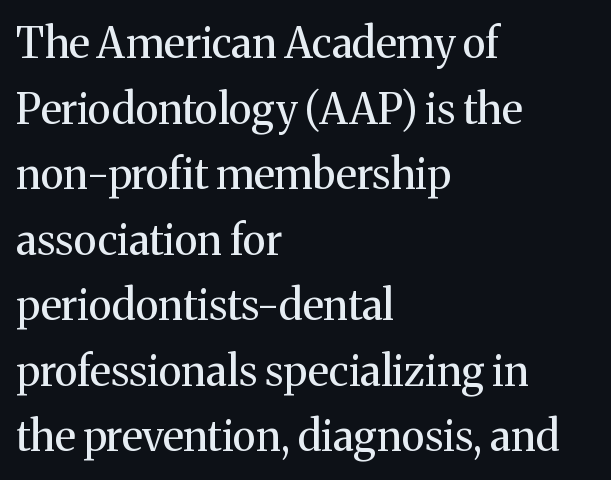
Q: Is the text bold? A: No.
Q: Is the text italic (slanted)? A: No, it is upright.
Q: Is the typeface a serif or a sans-serif typeface? A: Serif.
Q: Is the text underlined? A: No.
Q: How is the paragraph aligned? A: Left-aligned.
Q: Is the spacing between letters normal or unusually wide? A: Normal.
Q: Is the spacing between lines tight, normal or loose? A: Normal.
Q: Width (condensed, normal, or wide)? A: Normal.
Q: Stroke contrast? A: Medium.
Q: x-height? A: Medium.
Q: Monospaced? A: No.
